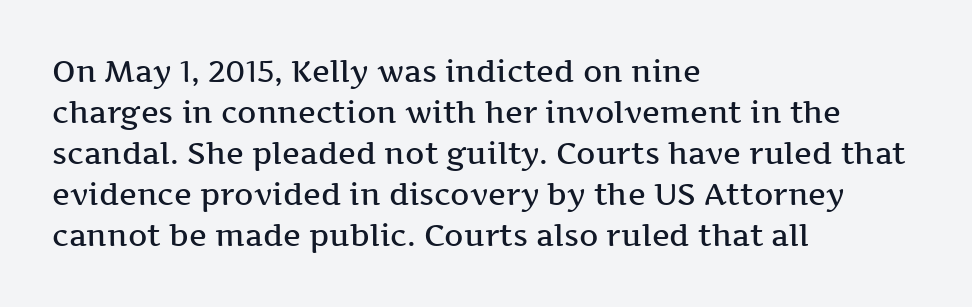
The image shows 30 px semibold, wide serif type, upright; set left-aligned, normal line spacing (1.37x), normal letter spacing, not underlined; medium stroke contrast and a medium x-height.
